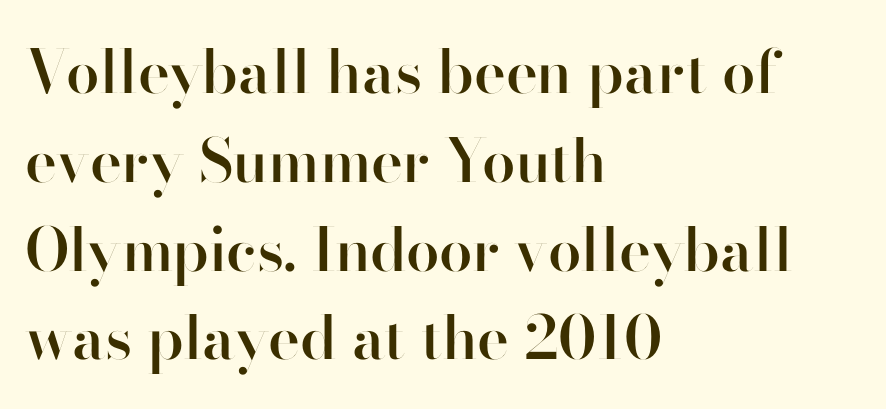
Q: Is the text bold? A: Semi-bold.
Q: Is the text italic (slanted)? A: No, it is upright.
Q: Is the typeface a serif or a sans-serif typeface? A: Sans-serif.
Q: Is the text underlined? A: No.
Q: How is the paragraph aligned? A: Left-aligned.
Q: Is the spacing between letters normal or unusually wide? A: Normal.
Q: Is the spacing between lines tight, normal or loose? A: Normal.
Q: Width (condensed, normal, or wide)? A: Normal.
Q: Stroke contrast? A: High.
Q: x-height? A: Small.
Q: Monospaced? A: No.
